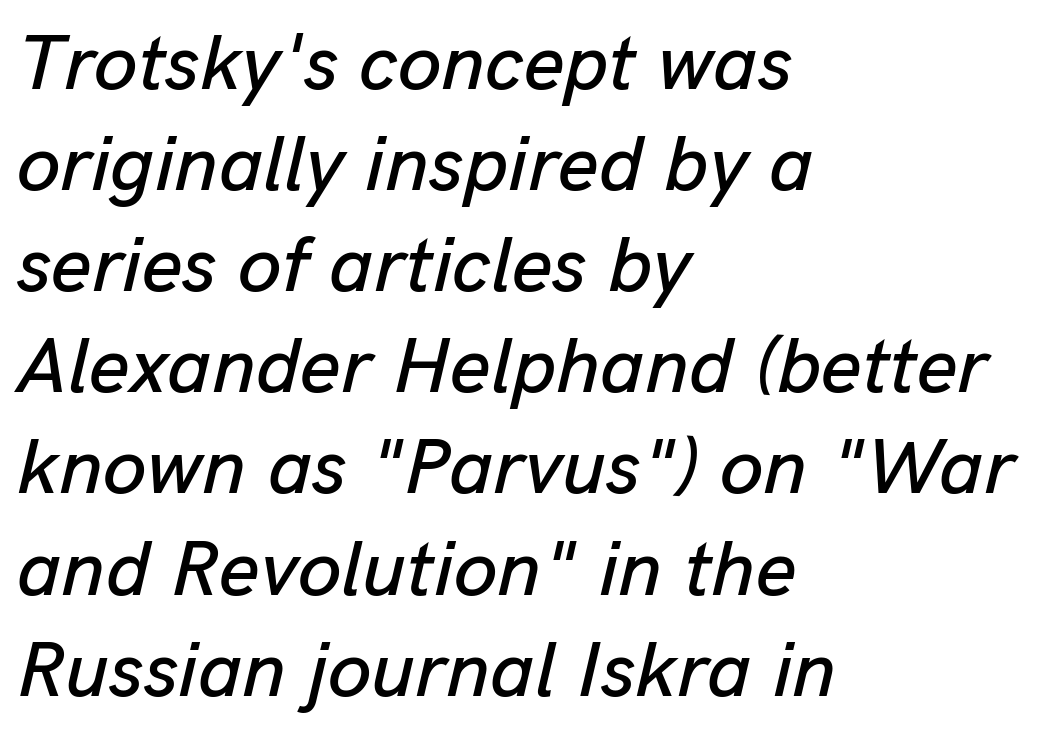
Has an underline been added? It has not. Does the copy run flush right? No — it runs flush left. Here the glyphs are tracked normally, forming tight word shapes. Evenly set lines give the paragraph a standard silhouette. The face used here is proportionally spaced, like ordinary book or web type. If you drew a line through each stem, it would be angled.
